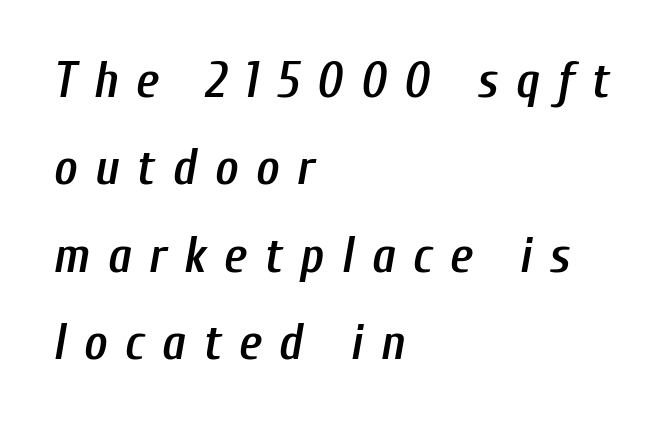
Each line starts at the same left margin while the right side varies. A typesetter would mark this as italic. Tracking here is generous; glyphs stand well apart from one another. Caption: semibold face, moderately heavy strokes. Check under the words: just untouched page. Note the varied advance widths — an 'i' is clearly narrower than an 'm'.
